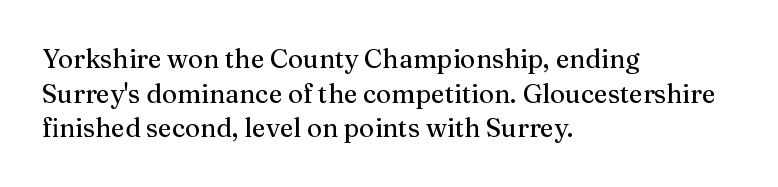
Reading down the block, your eye returns to a fixed left position each line. The line-height multiplier appears to be the usual default. Anything drawn beneath the words? Only blank space. Nope, not italic — everything's standing straight. No extra tracking has been applied to these lines.
